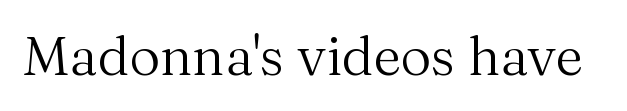
The image shows 54 px regular-weight serif type, upright; set normal letter spacing, not underlined; medium stroke contrast and a medium x-height.
